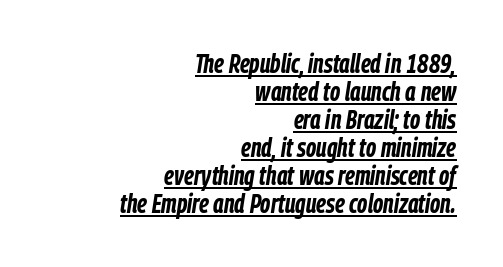
Q: Is the text bold? A: Yes.
Q: Is the text italic (slanted)? A: Yes, it leans right by about 9 degrees.
Q: Is the text underlined? A: Yes.
Q: How is the paragraph aligned? A: Right-aligned.
Q: Is the spacing between letters normal or unusually wide? A: Normal.
Q: Is the spacing between lines tight, normal or loose? A: Tight.
